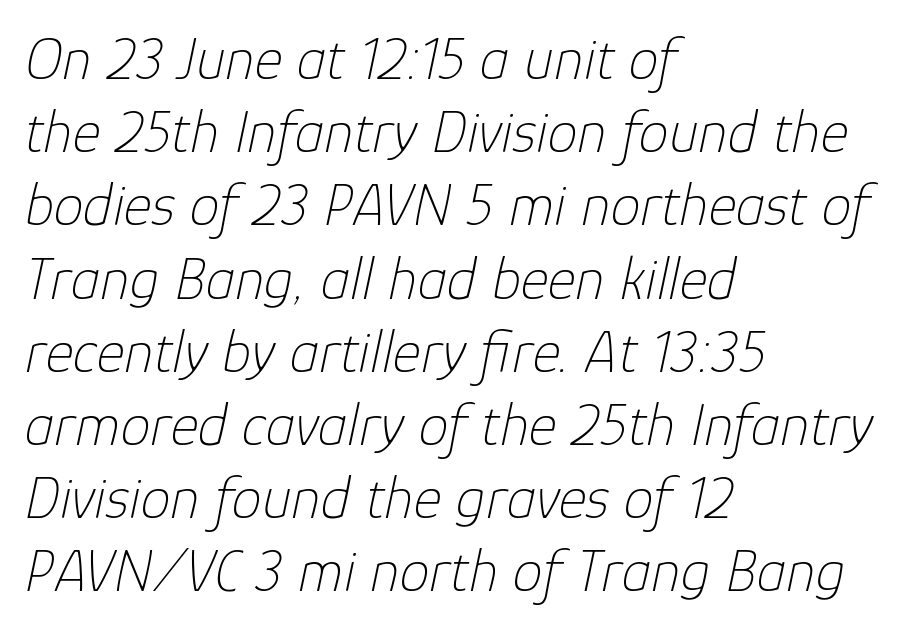
Q: Is the text bold? A: No.
Q: Is the text italic (slanted)? A: Yes, it leans right by about 12 degrees.
Q: Is the text underlined? A: No.
Q: How is the paragraph aligned? A: Left-aligned.
Q: Is the spacing between letters normal or unusually wide? A: Normal.
Q: Width (condensed, normal, or wide)? A: Normal.
Q: Stroke contrast? A: Low.
Q: x-height? A: Medium.
Q: Monospaced? A: No.
